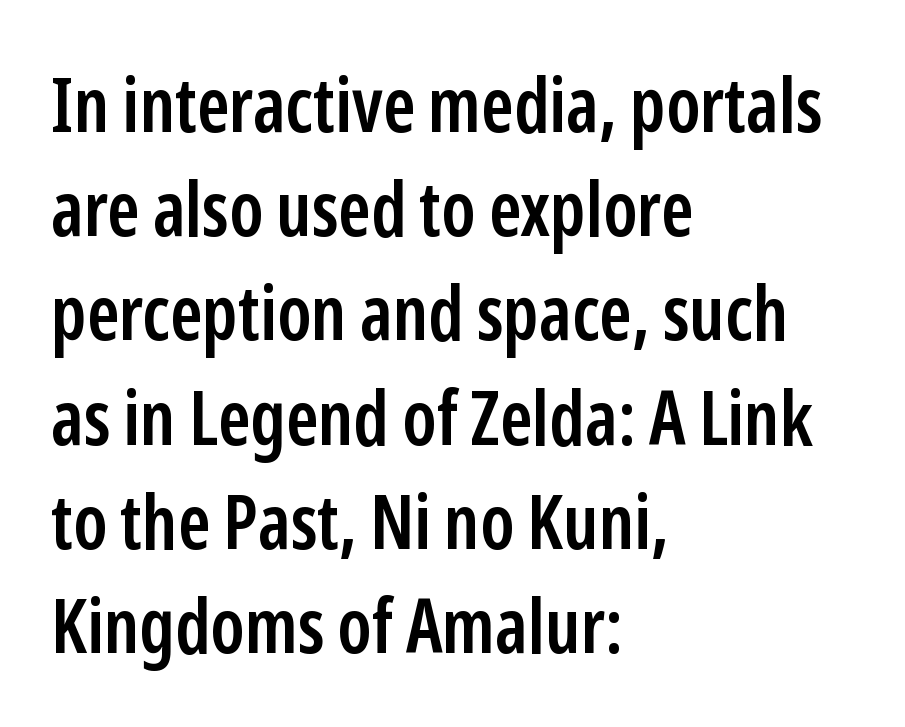
The image shows 75 px semibold, condensed sans-serif type, upright; set left-aligned, normal line spacing (1.39x), normal letter spacing, not underlined; low stroke contrast and a medium x-height.
